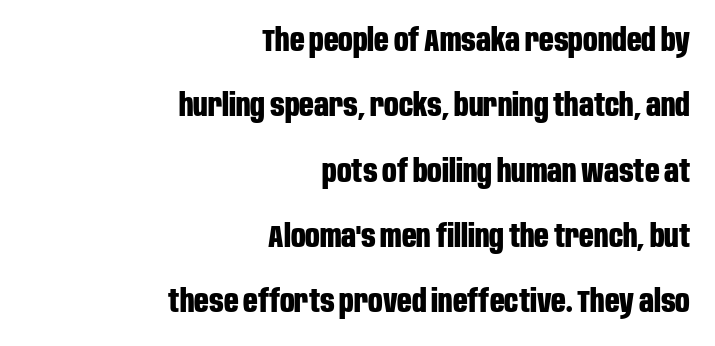
The image shows 32 px bold, condensed sans-serif type, upright; set right-aligned, loose line spacing (2.04x), normal letter spacing, not underlined; low stroke contrast and a large x-height.
